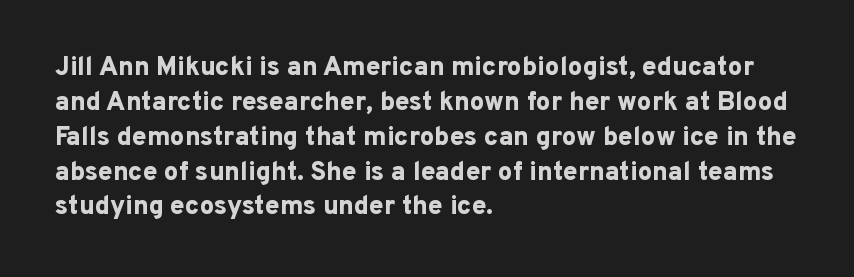
The image shows 26 px bold type, upright; set left-aligned, normal line spacing (1.34x), normal letter spacing, not underlined.
